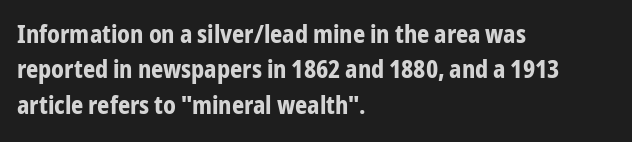
The baseline area is clear. Rendered with straight, roman letterforms. The face used here has the dense, thick strokes of a bold. One-word summary of the alignment: left.
